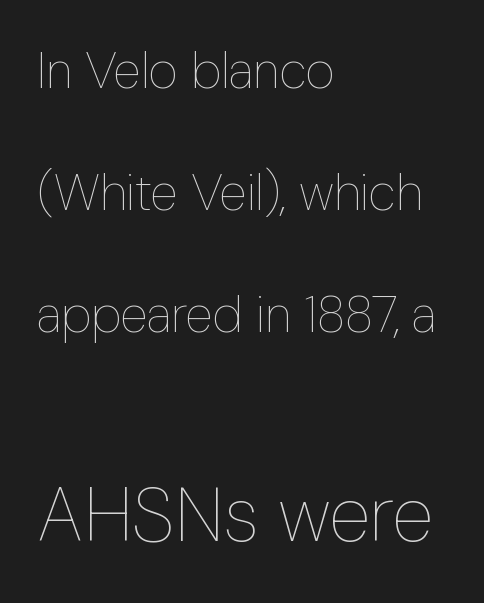
The image shows 77 px thin, condensed type, upright; set left-aligned, loose line spacing (2.39x), normal letter spacing, not underlined; the second (bottom) block is 1.51x larger; low stroke contrast and a medium x-height.
